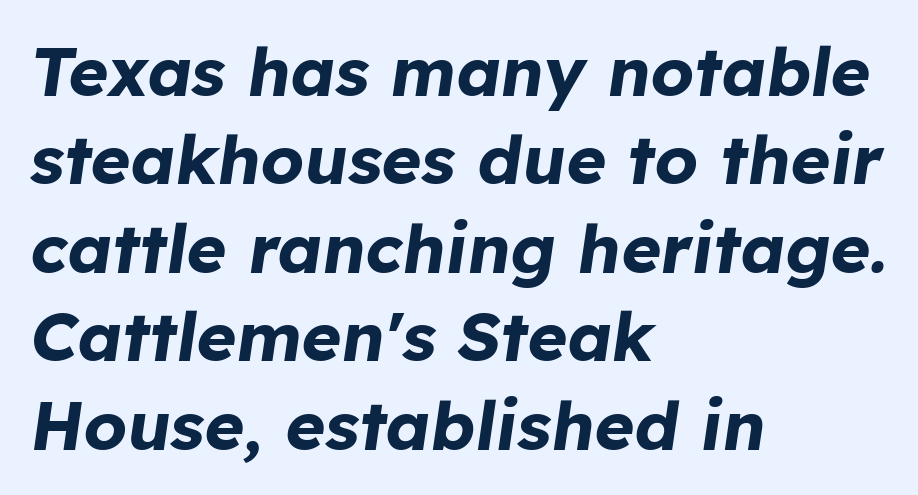
Q: Is the text bold? A: Yes.
Q: Is the text italic (slanted)? A: Yes, it leans right by about 8 degrees.
Q: Is the text underlined? A: No.
Q: How is the paragraph aligned? A: Left-aligned.
Q: Is the spacing between letters normal or unusually wide? A: Normal.
Q: Is the spacing between lines tight, normal or loose? A: Normal.
Q: Width (condensed, normal, or wide)? A: Normal.
Q: Stroke contrast? A: Low.
Q: x-height? A: Medium.
Q: Monospaced? A: No.
